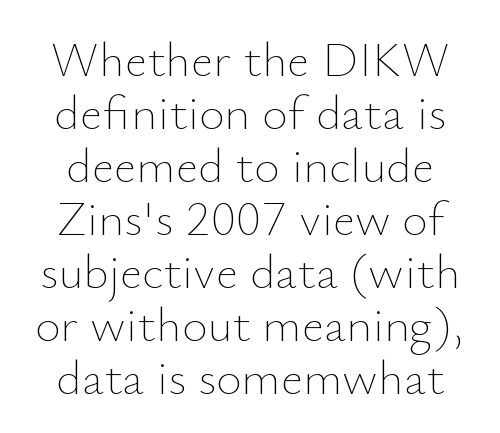
The image shows 49 px thin type, upright; set tight line spacing (1.08x), normal letter spacing, not underlined; low stroke contrast and a small x-height.
